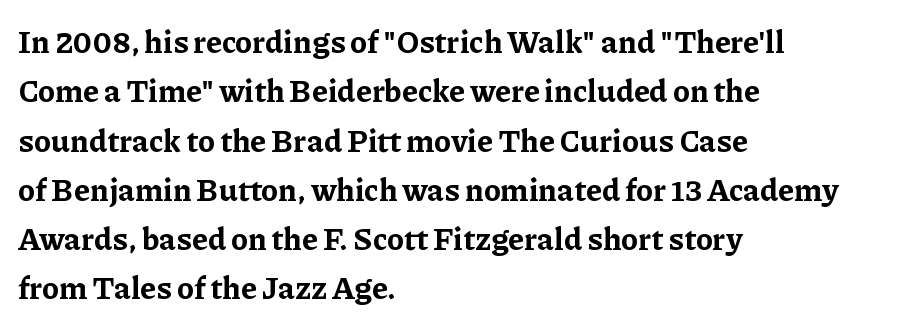
The image shows 31 px bold serif type, upright; set left-aligned, normal line spacing (1.59x), normal letter spacing, not underlined; low stroke contrast and a medium x-height.
